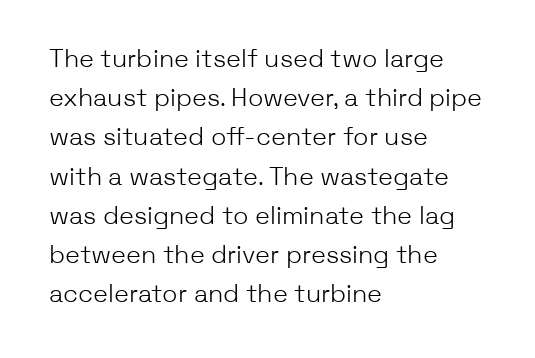
The image shows 25 px text type, upright; set left-aligned, normal line spacing (1.57x), normal letter spacing, not underlined.
